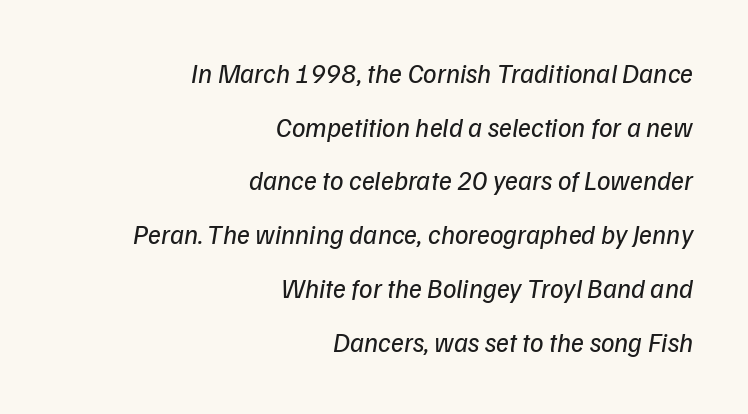
Q: Is the text bold? A: No.
Q: Is the text underlined? A: No.
Q: How is the paragraph aligned? A: Right-aligned.
Q: Is the spacing between letters normal or unusually wide? A: Normal.
Q: Is the spacing between lines tight, normal or loose? A: Loose.
